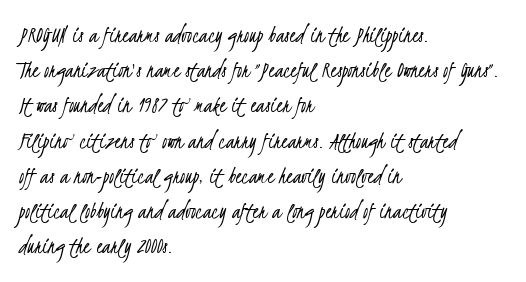
{"bold": "no", "underline": "no", "align": "left", "line_spacing": "normal", "line_spacing_ratio": 1.41, "letter_spacing": "normal", "letter_spacing_em": 0.0, "glyph_px": 25}
